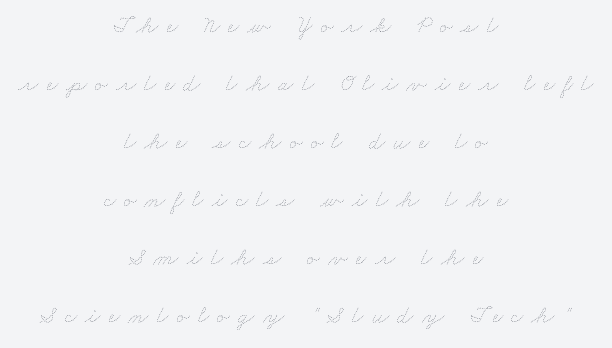
Decoration check: the copy has no underline. You could fit nearly another row in the gap between these rows. Characters follow at a spacing far wider than the type designer built in. Weight class: somewhere from thin through regular. Where is the straight margin? There isn't one; the lines are centered.
